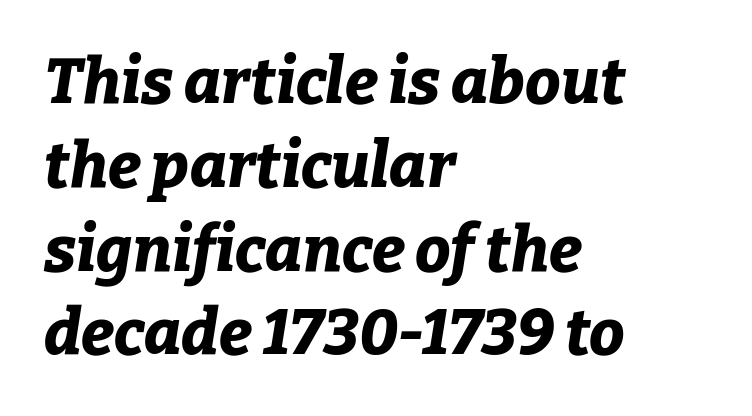
Each word holds together tightly as a unit, with standard inter-letter gaps. On the weight axis this lands at bold, roughly 700. Has an underline been added? It has not. The face used here has a pronounced slope to its letters. All the whitespace from short lines collects on the right. Is this a fixed-width face? No — the glyphs have proportional, varying widths.
